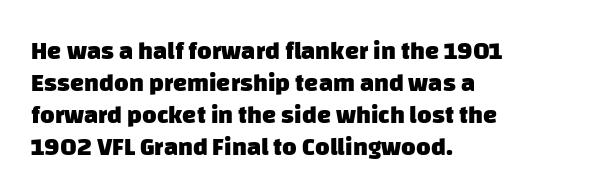
{"bold": "yes", "underline": "no", "align": "left", "line_spacing": "normal", "line_spacing_ratio": 1.28, "letter_spacing": "normal", "letter_spacing_em": 0.0, "glyph_px": 25}
